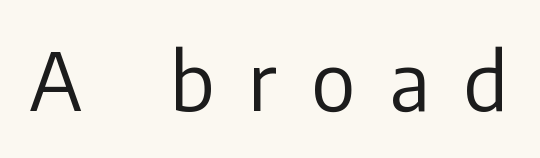
The strip under each line holds only bare page. Summary of weight: not heavy and not bold. The passage shown is typed in a proportional face where columns would drift. The font's upright variant was chosen for this text.
